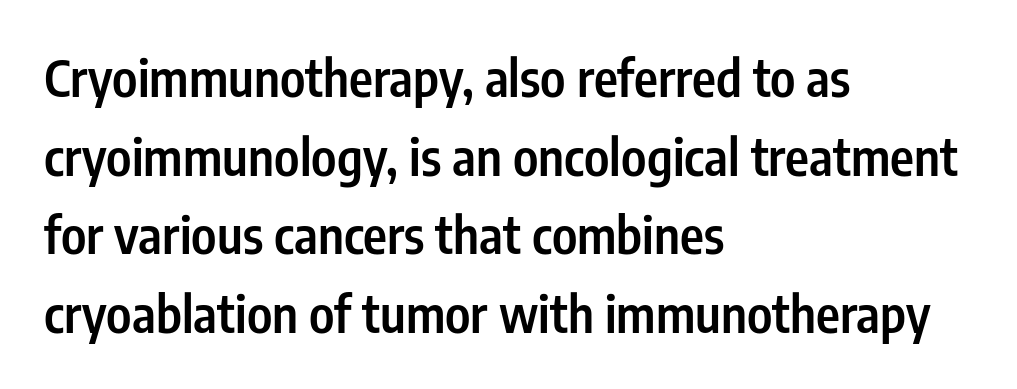
Q: Is the text bold? A: Semi-bold.
Q: Is the text italic (slanted)? A: No, it is upright.
Q: Is the typeface a serif or a sans-serif typeface? A: Sans-serif.
Q: Is the text underlined? A: No.
Q: How is the paragraph aligned? A: Left-aligned.
Q: Is the spacing between letters normal or unusually wide? A: Normal.
Q: Is the spacing between lines tight, normal or loose? A: Normal.
Q: Width (condensed, normal, or wide)? A: Condensed.
Q: Stroke contrast? A: Low.
Q: x-height? A: Medium.
Q: Monospaced? A: No.
